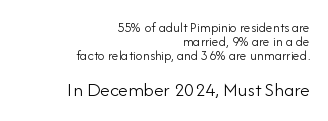
Q: Is the text bold? A: No.
Q: Is the text italic (slanted)? A: No, it is upright.
Q: Is the text underlined? A: No.
Q: How is the paragraph aligned? A: Right-aligned.
Q: Is the spacing between letters normal or unusually wide? A: Normal.
Q: Is the spacing between lines tight, normal or loose? A: Tight.
Q: Which block of text is set in a larger size, the first (top) or the second (bottom)? A: The second (bottom) one.
